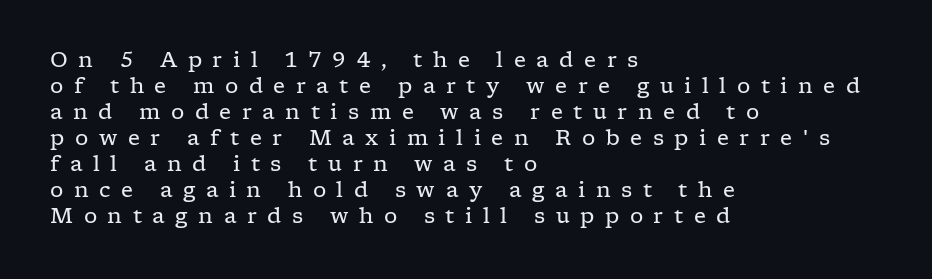
Q: Is the text bold? A: No.
Q: Is the text italic (slanted)? A: No, it is upright.
Q: Is the text underlined? A: No.
Q: How is the paragraph aligned? A: Left-aligned.
Q: Is the spacing between letters normal or unusually wide? A: Unusually wide.
